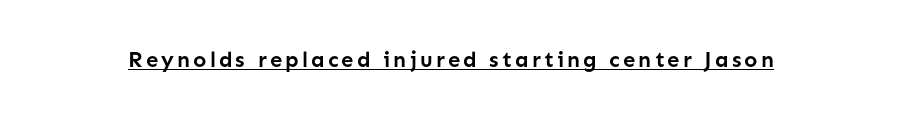
Q: Is the text bold? A: Yes.
Q: Is the text italic (slanted)? A: No, it is upright.
Q: Is the text underlined? A: Yes.
